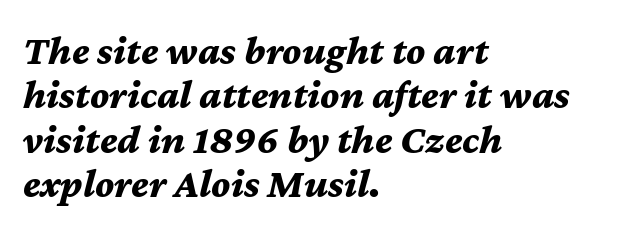
The image shows 41 px bold type, italic (leaning right); set left-aligned, tight line spacing (1.08x), normal letter spacing, not underlined; medium stroke contrast and a medium x-height.
